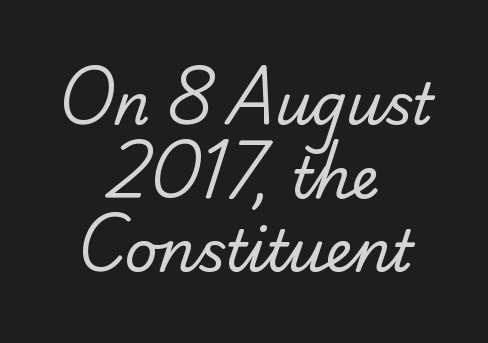
{"serif": "yes", "bold": "no", "weight": "regular", "width": "normal", "stroke_contrast": "low", "x_height": "small", "monospaced": "no", "underline": "no", "align": "center", "line_spacing": "normal", "line_spacing_ratio": 1.29, "letter_spacing": "normal", "letter_spacing_em": 0.0, "glyph_px": 57}
